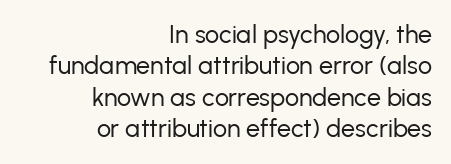
Q: Is the text bold? A: No.
Q: Is the text italic (slanted)? A: No, it is upright.
Q: Is the text underlined? A: No.
Q: How is the paragraph aligned? A: Right-aligned.
Q: Is the spacing between letters normal or unusually wide? A: Normal.
Q: Is the spacing between lines tight, normal or loose? A: Normal.
